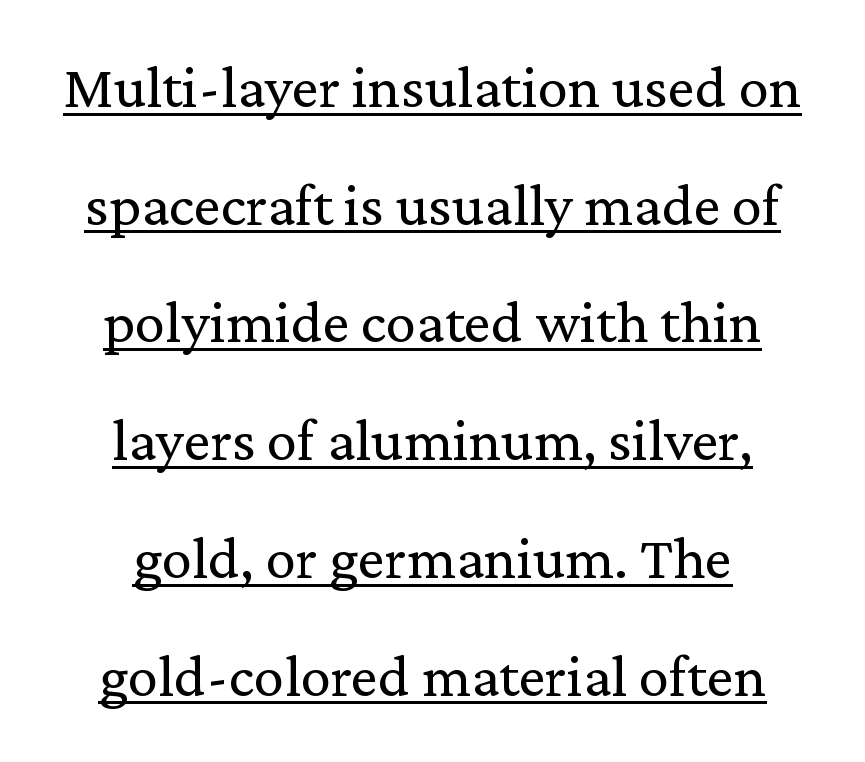
Q: Is the text bold? A: No.
Q: Is the text italic (slanted)? A: No, it is upright.
Q: Is the typeface a serif or a sans-serif typeface? A: Serif.
Q: Is the text underlined? A: Yes.
Q: How is the paragraph aligned? A: Centered.
Q: Is the spacing between letters normal or unusually wide? A: Normal.
Q: Is the spacing between lines tight, normal or loose? A: Loose.
Q: Width (condensed, normal, or wide)? A: Normal.
Q: Stroke contrast? A: Low.
Q: x-height? A: Medium.
Q: Monospaced? A: No.
